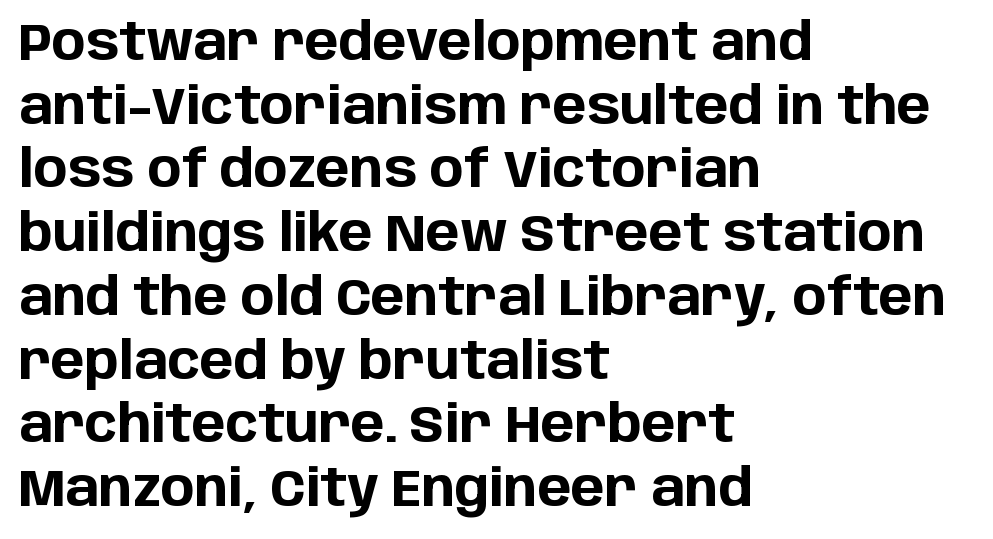
Proportional: the letters do not fall into vertical columns. Quick note: underline off. This sample keeps an unexceptional amount of space between lines. Reading down the block, your eye returns to a fixed left position each line. Grotesque or geometric, the face here clearly has no serifs. This is the regular roman posture of the typeface.
